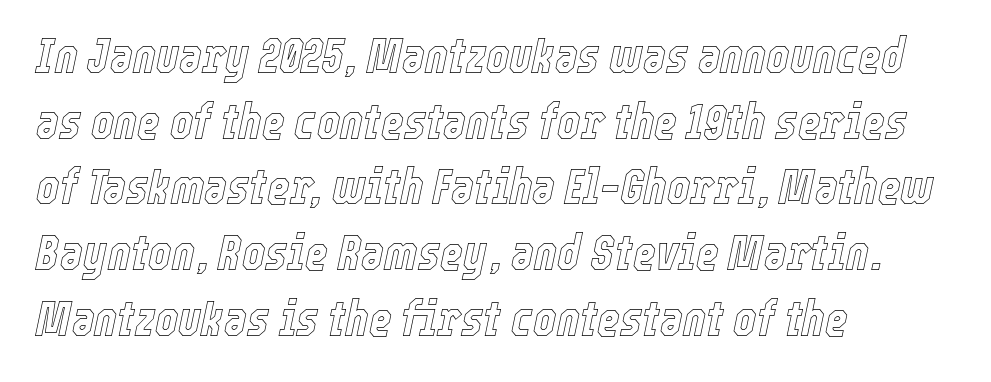
{"italic": "yes", "lean": "right", "slant_degrees": 12, "width": "condensed", "x_height": "medium", "monospaced": "no", "underline": "no", "align": "left", "line_spacing": "normal", "line_spacing_ratio": 1.34, "letter_spacing": "normal", "letter_spacing_em": 0.0, "glyph_px": 49}
